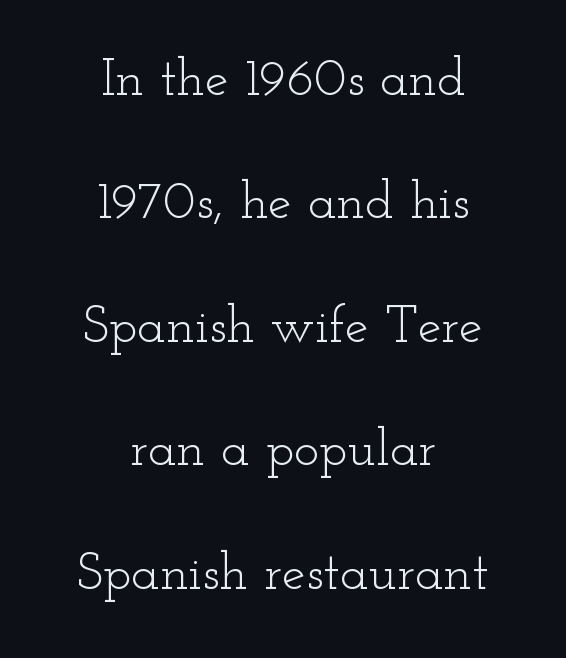
The image shows 53 px light, wide serif type, upright; set centered, loose line spacing (2.33x), normal letter spacing, not underlined; low stroke contrast and a small x-height.
